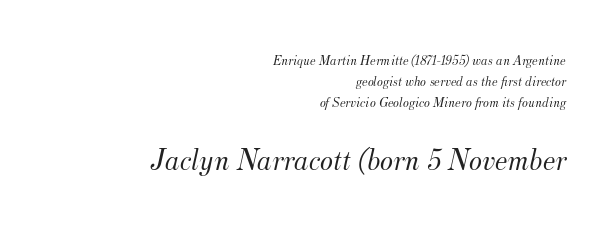
Q: Is the text bold? A: No.
Q: Is the text italic (slanted)? A: Yes, it leans right by about 12 degrees.
Q: Is the typeface a serif or a sans-serif typeface? A: Serif.
Q: Is the text underlined? A: No.
Q: How is the paragraph aligned? A: Right-aligned.
Q: Is the spacing between letters normal or unusually wide? A: Normal.
Q: Is the spacing between lines tight, normal or loose? A: Normal.
Q: Which block of text is set in a larger size, the first (top) or the second (bottom)? A: The second (bottom) one.
Q: Width (condensed, normal, or wide)? A: Normal.
Q: Stroke contrast? A: Medium.
Q: x-height? A: Small.
Q: Monospaced? A: No.
